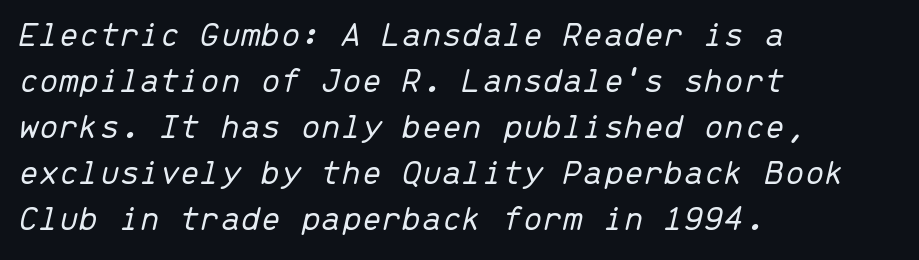
The image shows 36 px light type, italic (leaning right), monospaced; set left-aligned, normal line spacing (1.28x), normal letter spacing, not underlined; low stroke contrast and a medium x-height.
